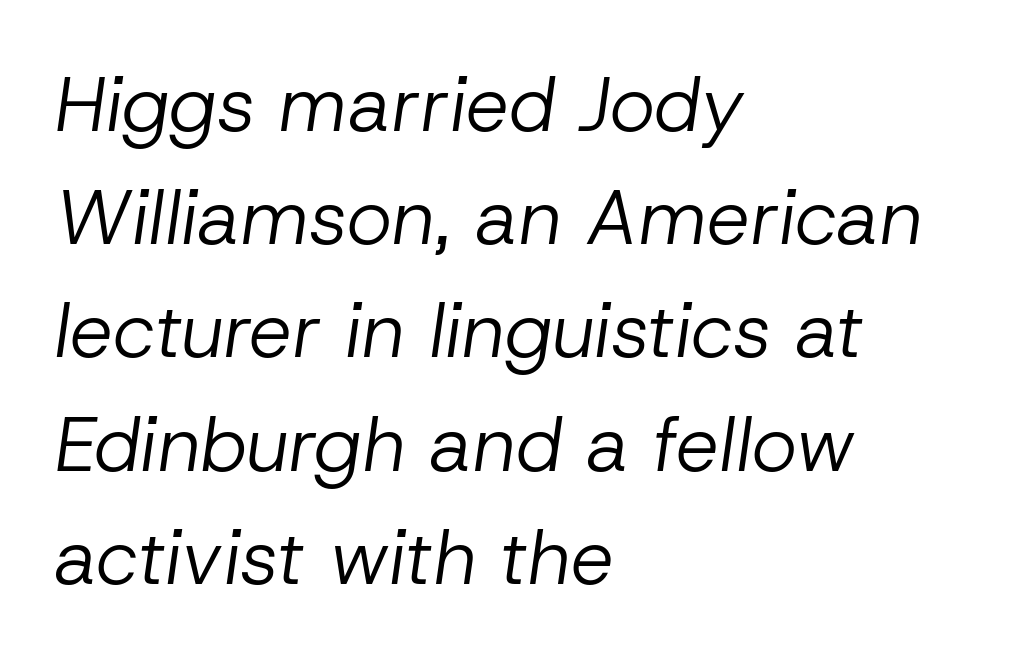
{"italic": "yes", "lean": "right", "slant_degrees": 8, "bold": "no", "weight": "regular", "width": "normal", "stroke_contrast": "low", "x_height": "medium", "monospaced": "no", "underline": "no", "align": "left", "line_spacing": "normal", "line_spacing_ratio": 1.47, "letter_spacing": "normal", "letter_spacing_em": 0.0, "glyph_px": 77}
